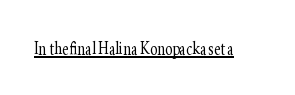
Does a line run under the words? Yes, clearly. Each word holds together tightly as a unit, with standard inter-letter gaps. When letters stand straight like this, we call the style roman or upright. Compared with a typical body face, this is equally light or lighter still.
